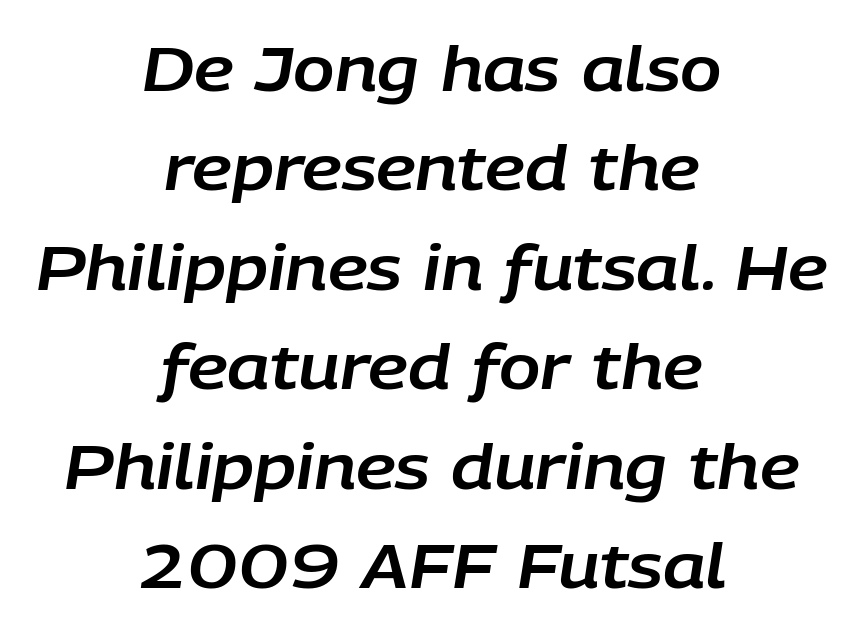
The image shows 61 px text type, italic (leaning right); set centered, normal line spacing (1.63x), normal letter spacing, not underlined; low stroke contrast and a large x-height.
